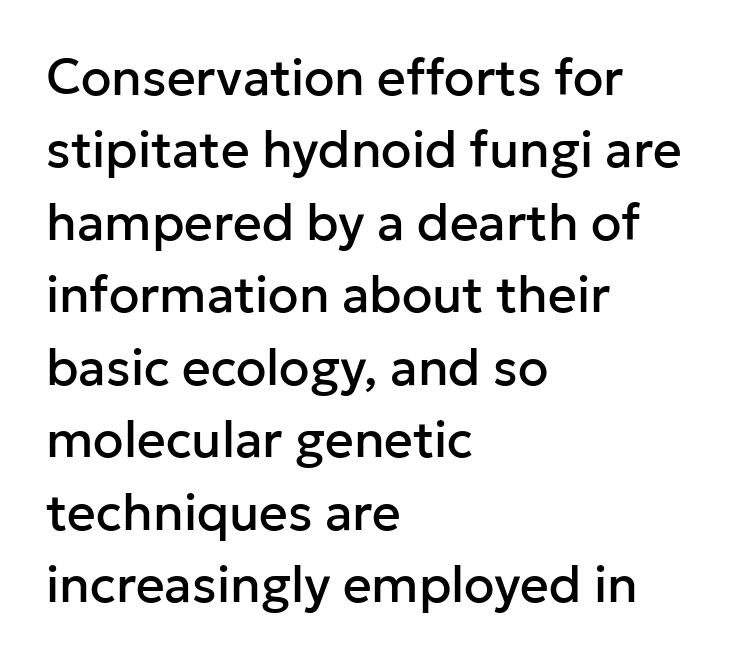
{"serif": "no", "italic": "no", "width": "normal", "stroke_contrast": "low", "x_height": "medium", "monospaced": "no", "underline": "no", "align": "left", "line_spacing": "normal", "line_spacing_ratio": 1.45, "letter_spacing": "normal", "letter_spacing_em": 0.0, "glyph_px": 50}
